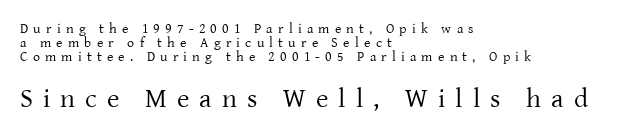
Q: Is the text bold? A: No.
Q: Is the text italic (slanted)? A: No, it is upright.
Q: Is the text underlined? A: No.
Q: How is the paragraph aligned? A: Left-aligned.
Q: Is the spacing between letters normal or unusually wide? A: Unusually wide.
Q: Is the spacing between lines tight, normal or loose? A: Tight.
Q: Which block of text is set in a larger size, the first (top) or the second (bottom)? A: The second (bottom) one.
